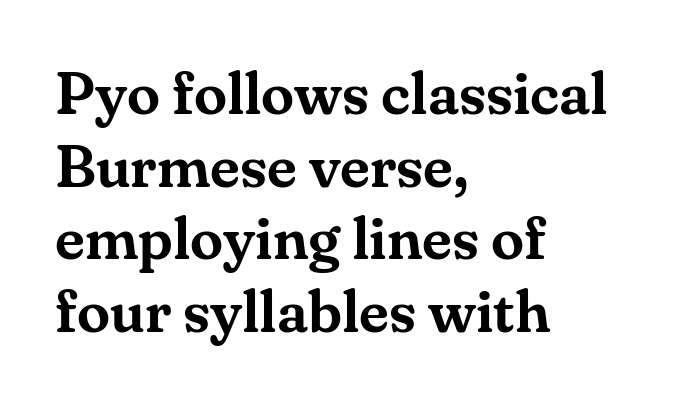
Q: Is the text italic (slanted)? A: No, it is upright.
Q: Is the typeface a serif or a sans-serif typeface? A: Serif.
Q: Is the text underlined? A: No.
Q: How is the paragraph aligned? A: Left-aligned.
Q: Is the spacing between letters normal or unusually wide? A: Normal.
Q: Width (condensed, normal, or wide)? A: Normal.
Q: Stroke contrast? A: Medium.
Q: x-height? A: Small.
Q: Monospaced? A: No.
